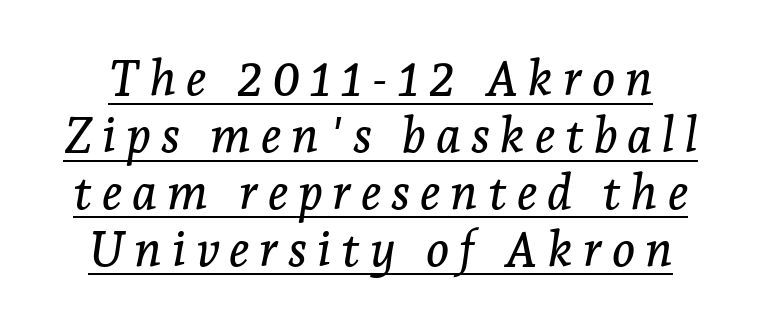
You could not count columns in this text — the font is proportionally spaced. The rendered words wear a rule along their underside. Classification — serif. Slant detected: the letters are inclined.
